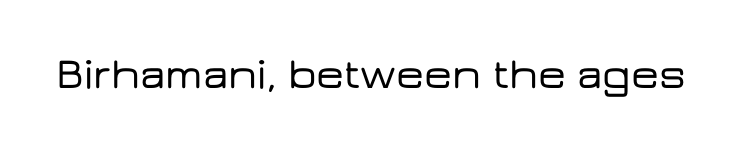
Q: Is the text italic (slanted)? A: No, it is upright.
Q: Is the typeface a serif or a sans-serif typeface? A: Sans-serif.
Q: Is the text underlined? A: No.
Q: Is the spacing between letters normal or unusually wide? A: Normal.
Q: Width (condensed, normal, or wide)? A: Wide.
Q: Stroke contrast? A: Low.
Q: x-height? A: Medium.
Q: Monospaced? A: No.
